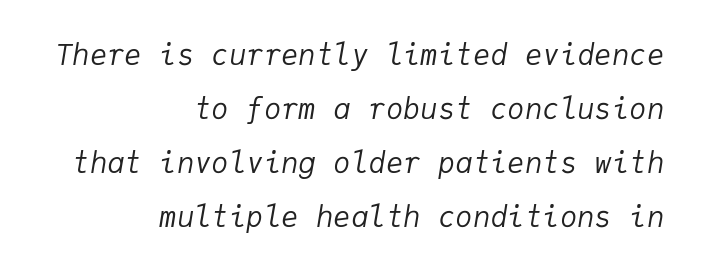
Looks like terminal output: every glyph gets an equal slot. The gap between lines stays unmarked. A light-to-regular cut is what we see here. The gaps between neighbouring characters are ordinary and unremarkable. The font's italic variant was chosen for this text. A student would call this right alignment; a typographer would say flush right, rag left.
